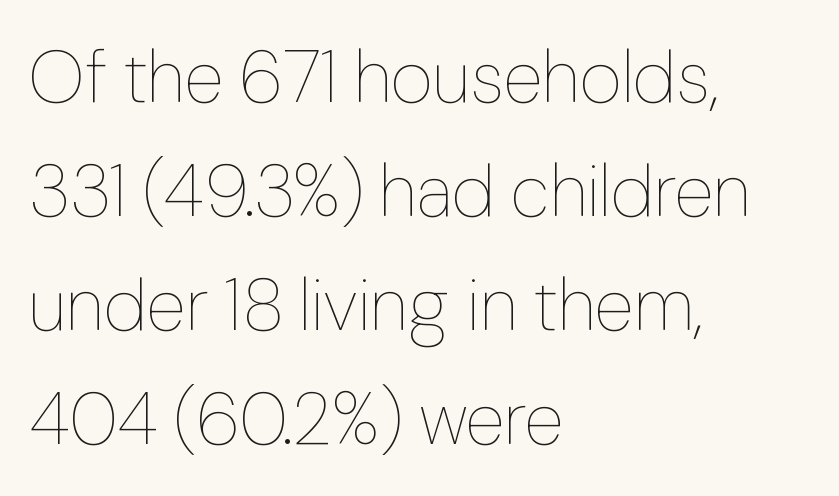
Honestly, the row spacing looks completely unremarkable. Descender tails drop into unmarked territory. This sample uses an upright cut, with every glyph sitting square on the baseline. Short note: letters normally spaced. Think of a printed novel: that variable character pitch is what you see here.
